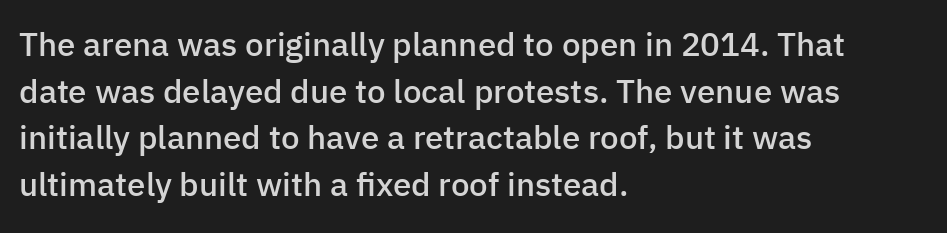
The image shows 33 px semibold sans-serif type, upright; set left-aligned, normal line spacing (1.41x), normal letter spacing, not underlined; low stroke contrast and a medium x-height.
